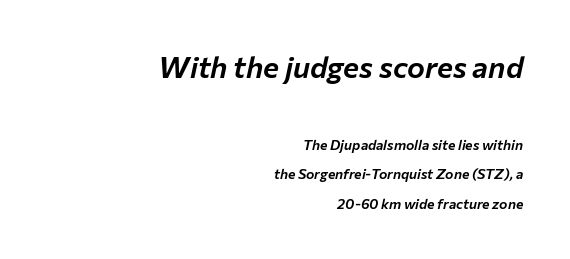
The gap between lines stays unmarked. These two chunks differ in scale, with the top chunk taking the larger measure. Each new line begins a long way beneath the previous one. Does the lettering tilt? It does — this is italic.
